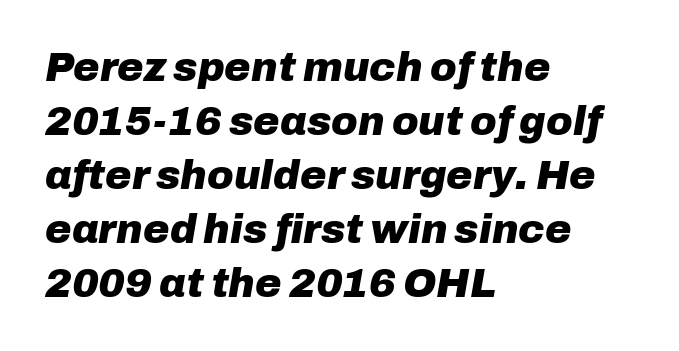
Q: Is the text bold? A: Yes.
Q: Is the text italic (slanted)? A: Yes, it leans right by about 10 degrees.
Q: Is the text underlined? A: No.
Q: How is the paragraph aligned? A: Left-aligned.
Q: Is the spacing between letters normal or unusually wide? A: Normal.
Q: Is the spacing between lines tight, normal or loose? A: Normal.
Q: Width (condensed, normal, or wide)? A: Normal.
Q: Stroke contrast? A: Low.
Q: x-height? A: Medium.
Q: Monospaced? A: No.
